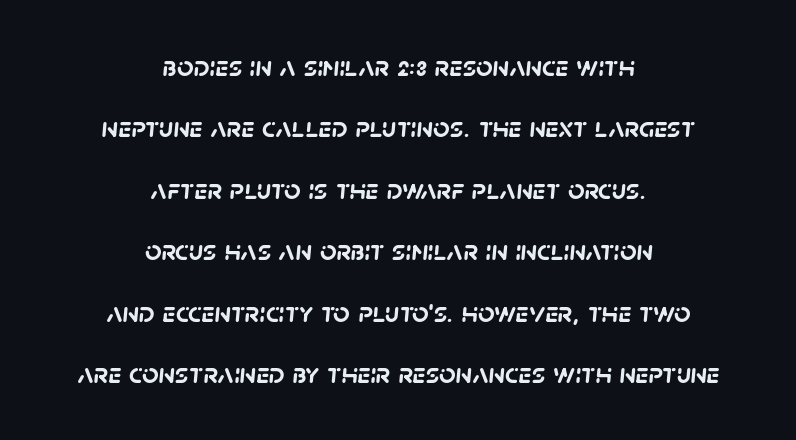
The image shows 29 px semibold sans-serif type; set centered, loose line spacing (2.12x), normal letter spacing, not underlined; low stroke contrast and a large x-height.
